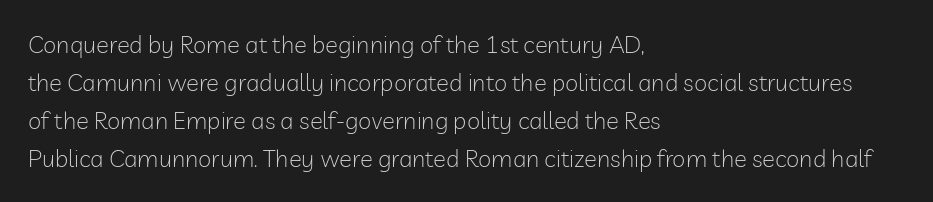
Is there much room between lines? A standard amount, neither cramped nor airy. A roman cut, with each character standing at attention. How are the letters spaced? Ordinarily, with no added tracking. This rendering features lettering with no underline. The paragraph shown leans on its left margin. The weight tops out at a normal text grade.
